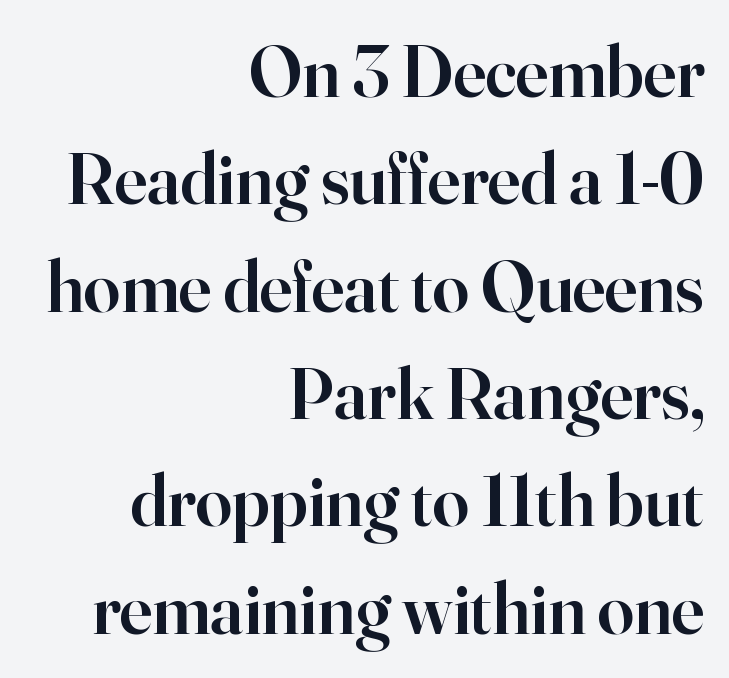
This rendering features lettering with no underline. Every character sits straight up, as roman type does. The characters look somewhat weighty, a semibold short of true bold. Alignment: flush right. Little horizontal feet cap the strokes, marking this as serif type. Is this a fixed-width face? No — the glyphs have proportional, varying widths.
